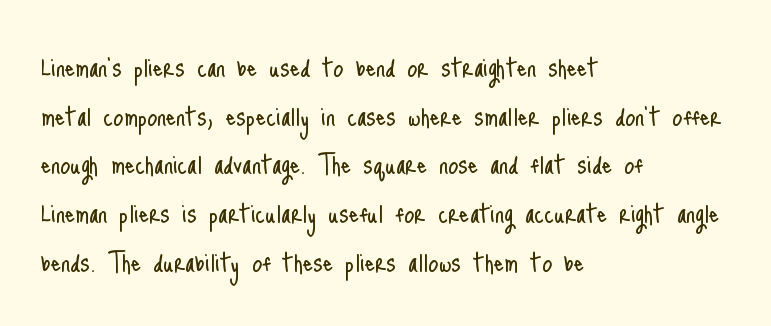
Horizontally, the lines are justified to the leading edge only. The baseline area is clear. Character widths vary here, with narrow letters taking less room than wide ones. The lettering holds an erect, upright posture throughout. This reads as an unemphasized weight, regular at the heaviest. What's the leading like? Ordinary, nothing unusual.
